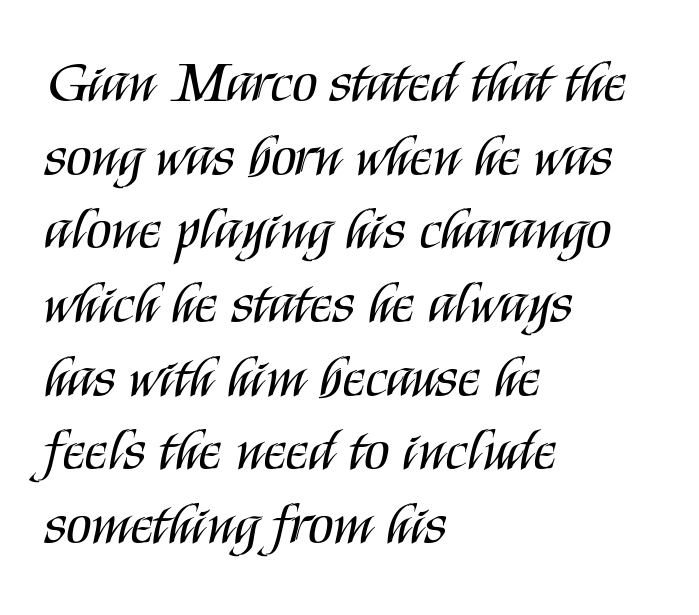
The image shows 58 px regular-weight, condensed sans-serif type; set left-aligned, normal line spacing (1.27x), normal letter spacing, not underlined; medium stroke contrast and a large x-height.
